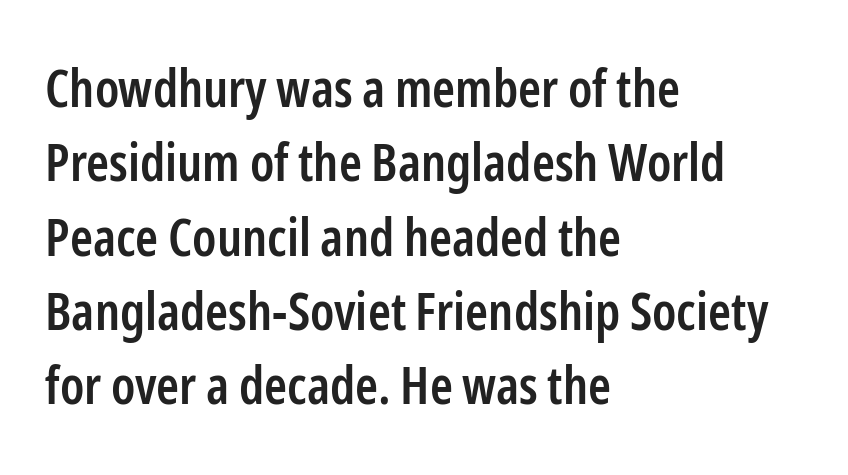
Q: Is the text bold? A: Semi-bold.
Q: Is the text italic (slanted)? A: No, it is upright.
Q: Is the typeface a serif or a sans-serif typeface? A: Sans-serif.
Q: Is the text underlined? A: No.
Q: How is the paragraph aligned? A: Left-aligned.
Q: Is the spacing between letters normal or unusually wide? A: Normal.
Q: Is the spacing between lines tight, normal or loose? A: Normal.
Q: Width (condensed, normal, or wide)? A: Condensed.
Q: Stroke contrast? A: Low.
Q: x-height? A: Medium.
Q: Monospaced? A: No.
